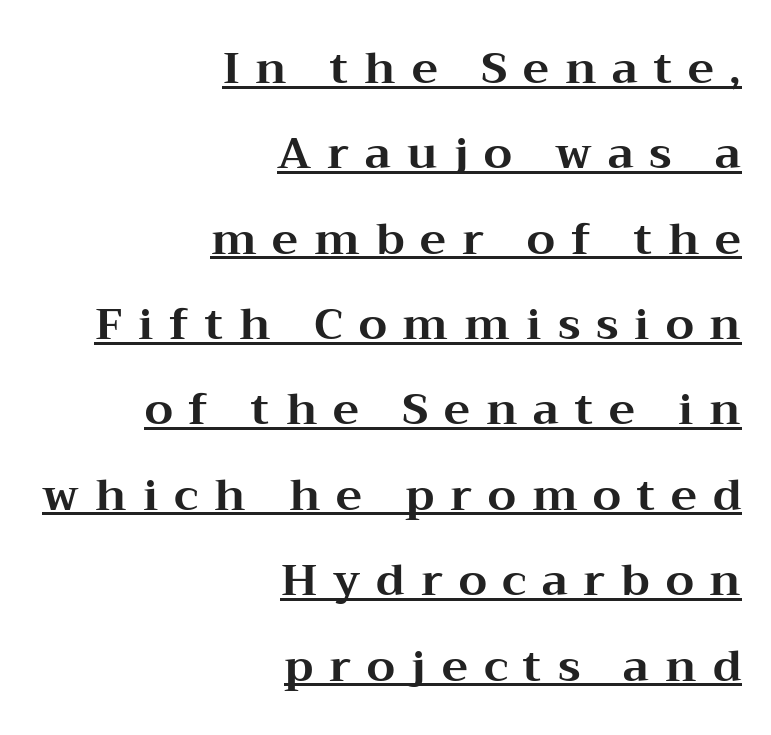
Note the varied advance widths — an 'i' is clearly narrower than an 'm'. I'd describe the lettering as bold — thick and assertive. In designer terms, the underline attribute is active on this setting. Examine the stroke ends and you'll spot serifs. This sample uses expanded letter spacing, leaving extra air between glyphs.
